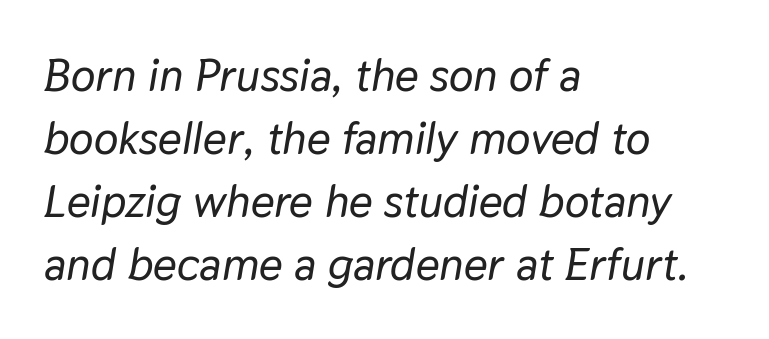
{"italic": "yes", "lean": "right", "slant_degrees": 9, "width": "normal", "stroke_contrast": "low", "x_height": "medium", "monospaced": "no", "underline": "no", "align": "left", "line_spacing": "normal", "line_spacing_ratio": 1.37, "letter_spacing": "normal", "letter_spacing_em": 0.0, "glyph_px": 46}
